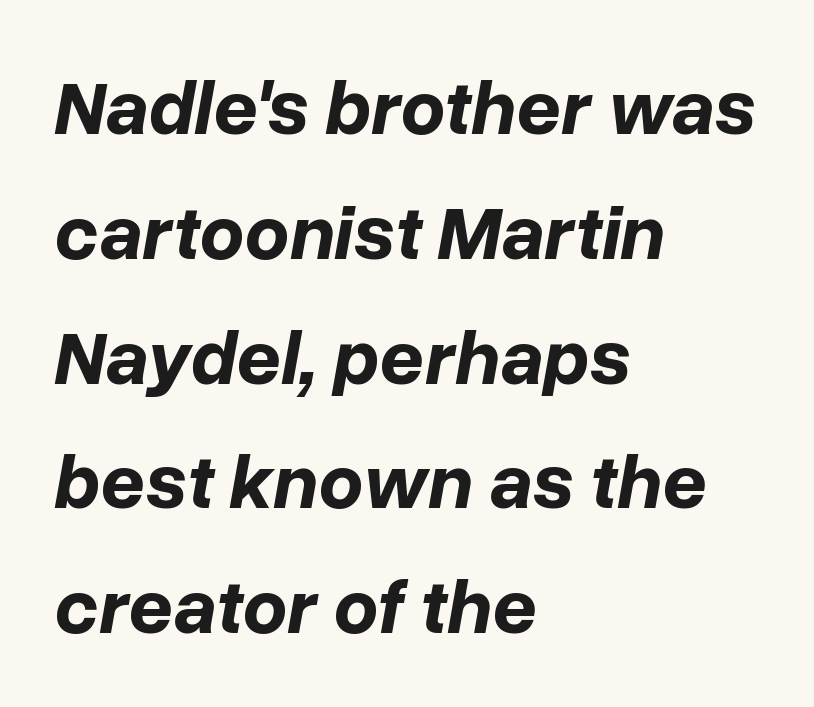
The text block is weighted toward the left margin, trailing off unevenly rightward. Pretty heavy lettering here — definitely bold. Quick note: italic. Words appear dense and cohesive because spacing is normal. Each new line begins a customary step beneath the previous one.
